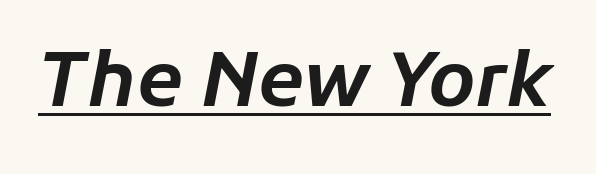
Beneath each row of characters lies a ruled line. Italic? Definitely — the glyphs are oblique. The passage shown has conventional tracking throughout. Is this a fixed-width face? No — the glyphs have proportional, varying widths.
